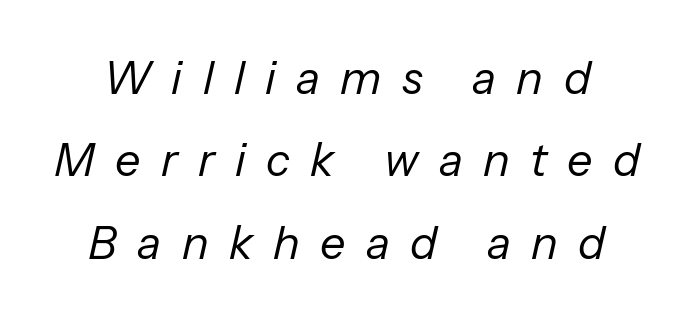
{"italic": "yes", "lean": "right", "slant_degrees": 13, "bold": "no", "weight": "regular", "width": "normal", "stroke_contrast": "low", "x_height": "medium", "monospaced": "no", "underline": "no", "line_spacing_ratio": 1.83, "letter_spacing": "wide", "letter_spacing_em": 0.45, "glyph_px": 45}
